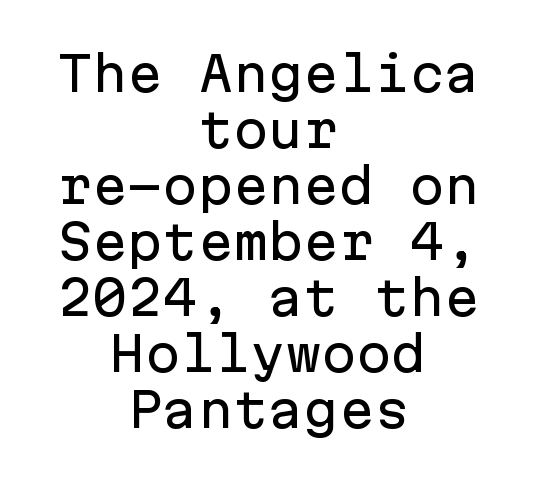
The image shows 47 px sans-serif type, upright, monospaced; set centered, line spacing 1.19x, normal letter spacing, not underlined; low stroke contrast and a medium x-height.
